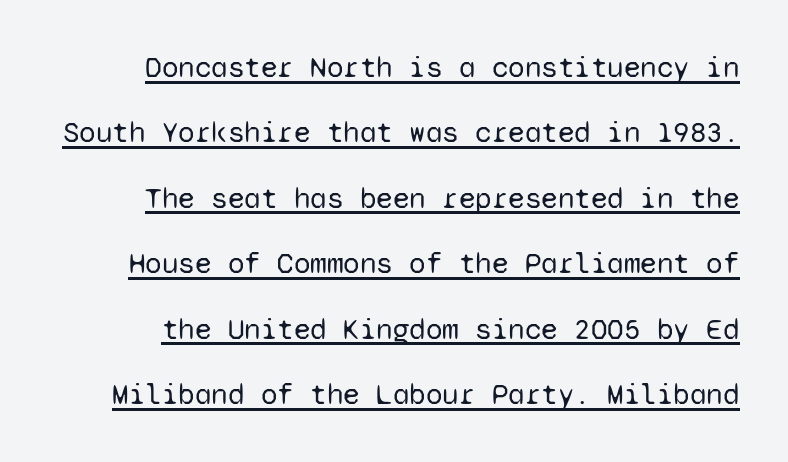
{"serif": "no", "italic": "no", "bold": "no", "weight": "regular", "width": "normal", "stroke_contrast": "low", "x_height": "medium", "monospaced": "yes", "underline": "yes", "line_spacing": "loose", "line_spacing_ratio": 2.18, "letter_spacing": "normal", "letter_spacing_em": 0.0, "glyph_px": 30}
